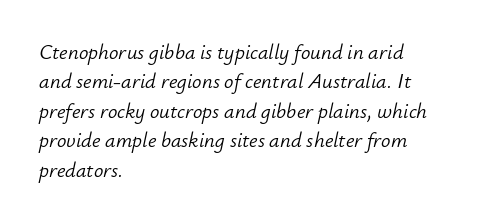
Compared with ordinary roman type, these characters are visibly tilted. Tracking here is standard; glyphs follow each other at the usual distance. Words float on clear page, feet unadorned. These lines sit exactly where default settings would place them.
